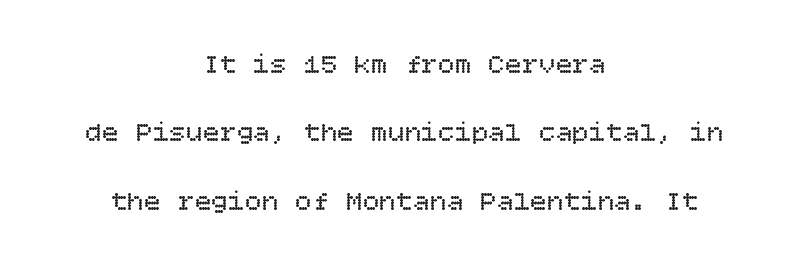
{"italic": "no", "bold": "no", "weight": "regular", "width": "normal", "stroke_contrast": "low", "x_height": "large", "underline": "no", "align": "center", "line_spacing": "loose", "line_spacing_ratio": 2.44, "letter_spacing": "normal", "letter_spacing_em": 0.0, "glyph_px": 28}
